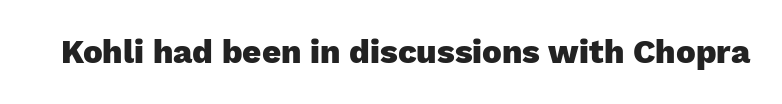
{"serif": "no", "italic": "no", "bold": "yes", "weight": "heavy", "width": "normal", "stroke_contrast": "low", "x_height": "medium", "monospaced": "no", "underline": "no", "letter_spacing": "normal", "letter_spacing_em": 0.0, "glyph_px": 33}
